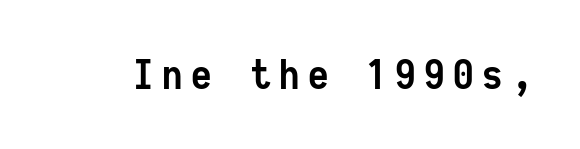
The face used here is monospaced, like something from a code editor. Honestly, the letter spacing is so wide it's the main thing you notice. Beneath every word, the page is bare. Does the type have serifs? No, each stem ends abruptly. The axis of the letterforms is exactly vertical.
